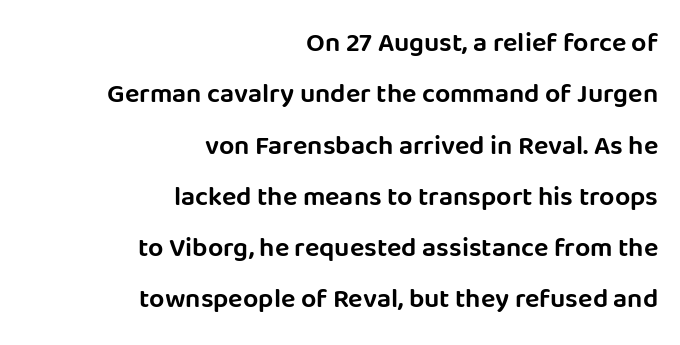
Tracking value appears to be zero — textbook default spacing. Italic: no, the glyphs are upright roman. Words float on clear page, feet unadorned. The passage is arranged like a letterhead date or caption credit — flush right. A great deal of white space separates one row of letters from the next.
